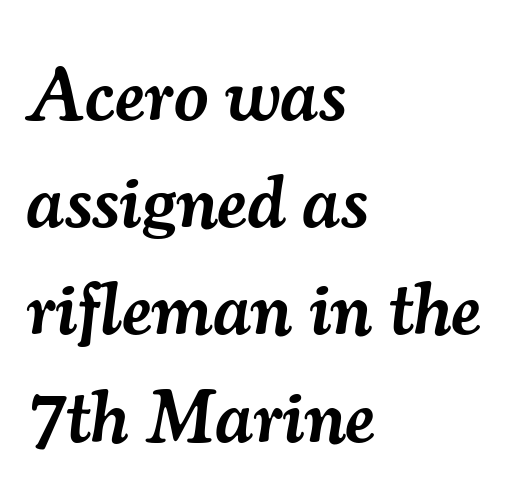
{"serif": "yes", "italic": "yes", "lean": "right", "slant_degrees": 7, "bold": "semi", "weight": "semibold", "width": "normal", "stroke_contrast": "medium", "x_height": "small", "monospaced": "no", "underline": "no", "align": "left", "line_spacing": "normal", "line_spacing_ratio": 1.43, "letter_spacing": "normal", "letter_spacing_em": 0.0, "glyph_px": 75}
